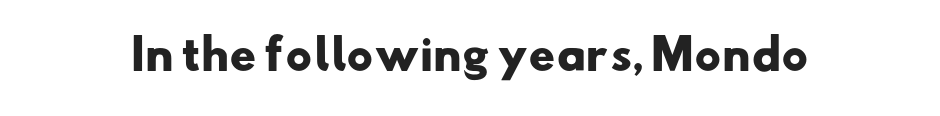
{"serif": "no", "bold": "yes", "weight": "heavy", "width": "wide", "stroke_contrast": "low", "x_height": "small", "monospaced": "no", "underline": "no", "letter_spacing": "normal", "letter_spacing_em": 0.0, "glyph_px": 41}
